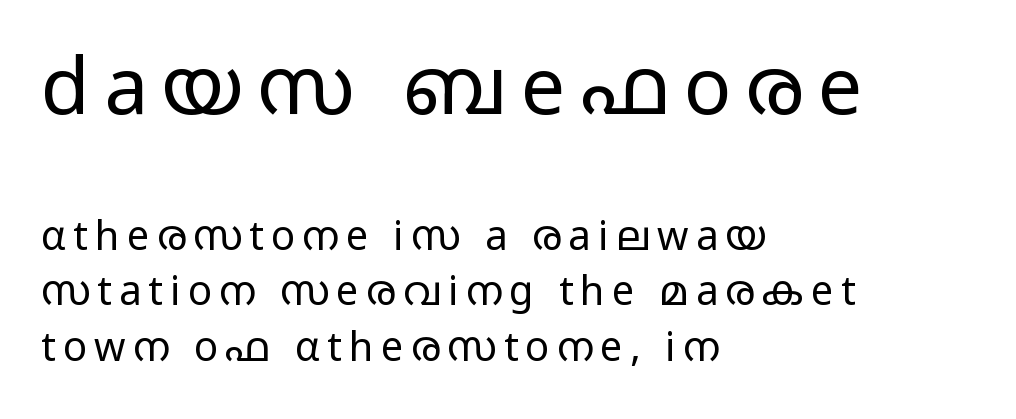
The image shows 79 px regular-weight, wide sans-serif type, upright; set left-aligned, normal line spacing (1.38x), not underlined; the first (top) block is 1.98x larger; low stroke contrast and a medium x-height.
